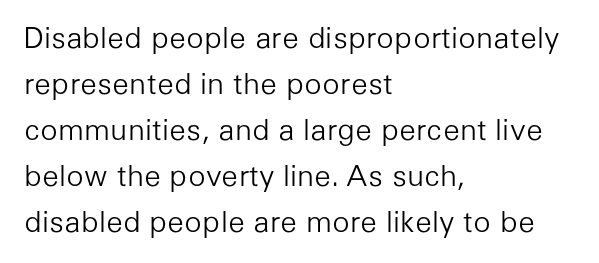
{"serif": "no", "italic": "no", "bold": "no", "weight": "light", "width": "normal", "stroke_contrast": "low", "x_height": "medium", "monospaced": "no", "underline": "no", "align": "left", "line_spacing": "normal", "line_spacing_ratio": 1.59, "letter_spacing": "normal", "letter_spacing_em": 0.0, "glyph_px": 29}
